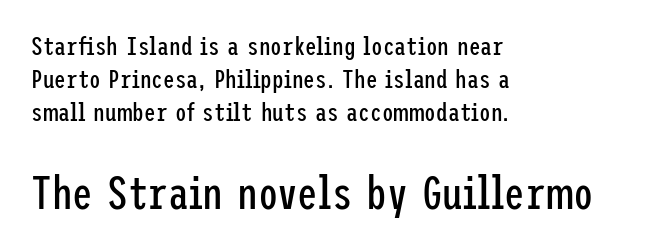
{"serif": "no", "italic": "no", "bold": "no", "weight": "regular", "width": "condensed", "stroke_contrast": "low", "x_height": "medium", "underline": "no", "align": "left", "line_spacing": "normal", "line_spacing_ratio": 1.26, "letter_spacing": "normal", "letter_spacing_em": 0.0, "larger_block": "second", "size_ratio": 1.77, "glyph_px": 46}
